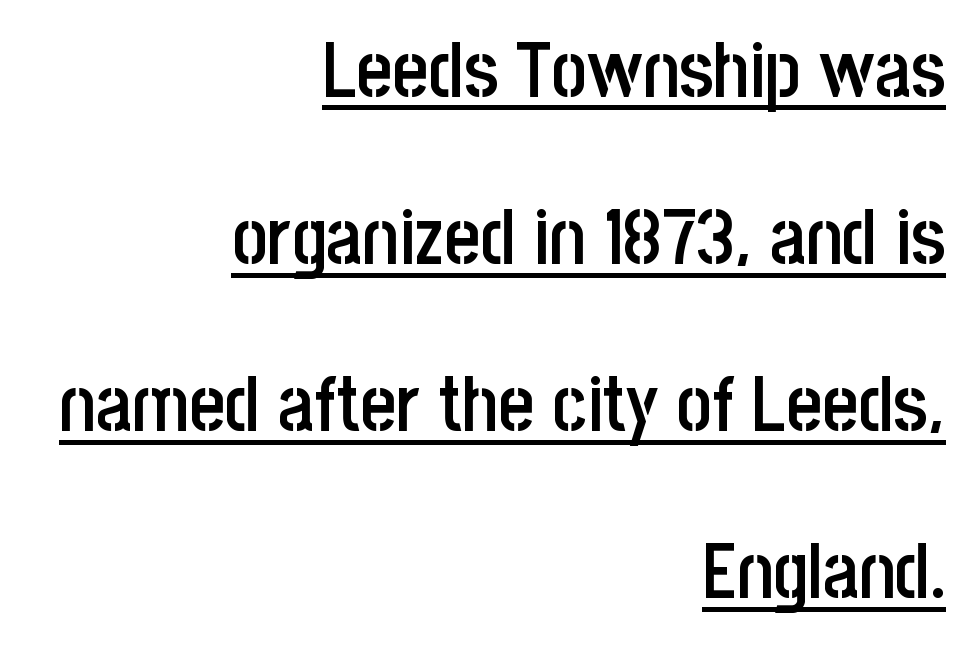
Q: Is the text bold? A: Semi-bold.
Q: Is the text italic (slanted)? A: No, it is upright.
Q: Is the typeface a serif or a sans-serif typeface? A: Sans-serif.
Q: Is the text underlined? A: Yes.
Q: How is the paragraph aligned? A: Right-aligned.
Q: Is the spacing between letters normal or unusually wide? A: Normal.
Q: Is the spacing between lines tight, normal or loose? A: Loose.
Q: Width (condensed, normal, or wide)? A: Condensed.
Q: Stroke contrast? A: Low.
Q: x-height? A: Large.
Q: Monospaced? A: No.
